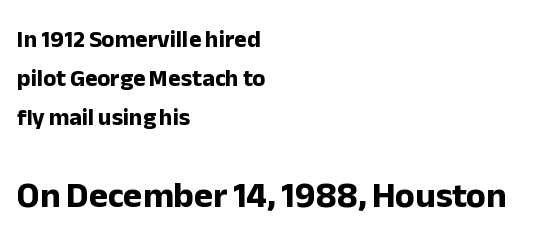
{"serif": "no", "italic": "no", "bold": "yes", "weight": "bold", "width": "normal", "stroke_contrast": "low", "x_height": "medium", "monospaced": "no", "underline": "no", "align": "left", "line_spacing": "normal", "line_spacing_ratio": 1.62, "letter_spacing": "normal", "letter_spacing_em": 0.0, "larger_block": "second", "size_ratio": 1.5, "glyph_px": 36}
